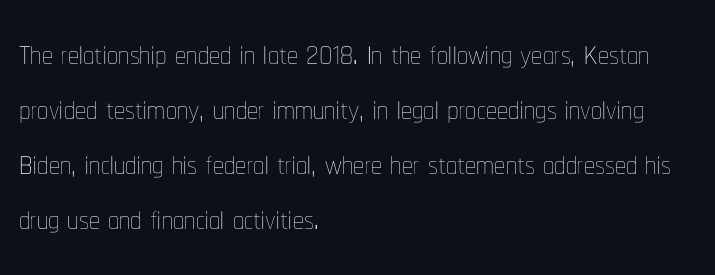
No heavy texture on the line: the type isn't bold. Vertical strokes here are truly vertical. Descender tails drop into unmarked territory. The line-height multiplier appears to be the usual default. The tracking reads as untouched default to a designer's eye.
